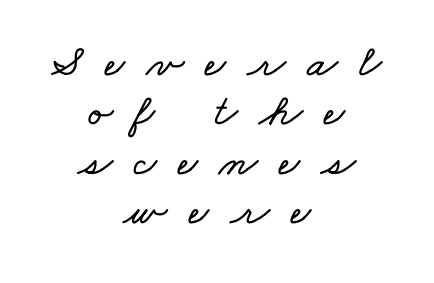
Q: Is the text underlined? A: No.
Q: How is the paragraph aligned? A: Centered.
Q: Is the spacing between letters normal or unusually wide? A: Unusually wide.
Q: Is the spacing between lines tight, normal or loose? A: Tight.
Q: Width (condensed, normal, or wide)? A: Wide.
Q: Stroke contrast? A: Low.
Q: x-height? A: Small.
Q: Monospaced? A: No.
